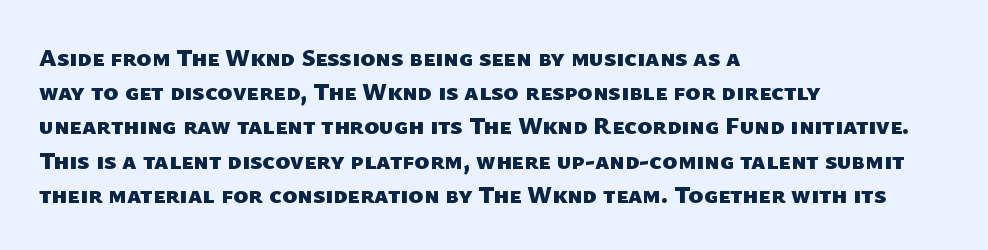
Q: Is the text bold? A: Yes.
Q: Is the text underlined? A: No.
Q: How is the paragraph aligned? A: Left-aligned.
Q: Is the spacing between letters normal or unusually wide? A: Normal.
Q: Is the spacing between lines tight, normal or loose? A: Normal.
